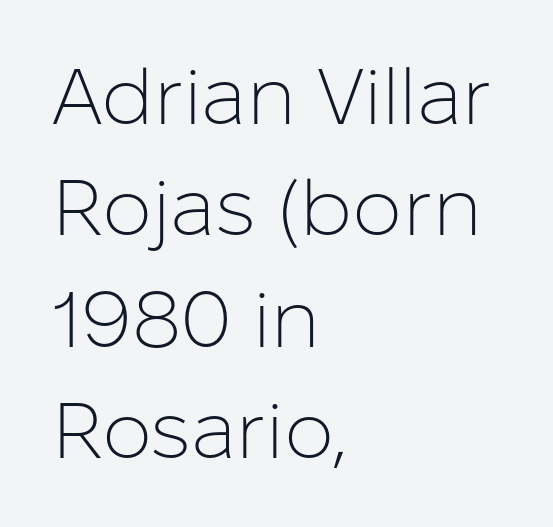
The image shows 79 px light sans-serif type, upright; set left-aligned, normal line spacing (1.41x), normal letter spacing, not underlined; low stroke contrast and a medium x-height.
